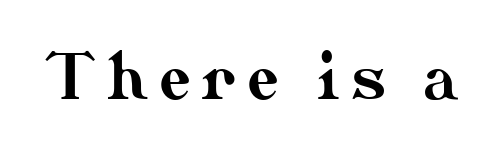
Q: Is the text italic (slanted)? A: No, it is upright.
Q: Is the text underlined? A: No.
Q: Width (condensed, normal, or wide)? A: Normal.
Q: Stroke contrast? A: Medium.
Q: x-height? A: Small.
Q: Monospaced? A: No.
